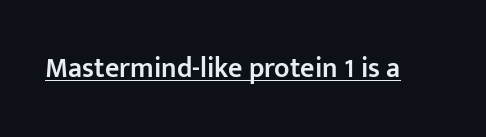
Q: Is the text bold? A: Semi-bold.
Q: Is the text italic (slanted)? A: No, it is upright.
Q: Is the typeface a serif or a sans-serif typeface? A: Sans-serif.
Q: Is the text underlined? A: Yes.
Q: Is the spacing between letters normal or unusually wide? A: Normal.
Q: Width (condensed, normal, or wide)? A: Normal.
Q: Stroke contrast? A: Low.
Q: x-height? A: Medium.
Q: Monospaced? A: No.
